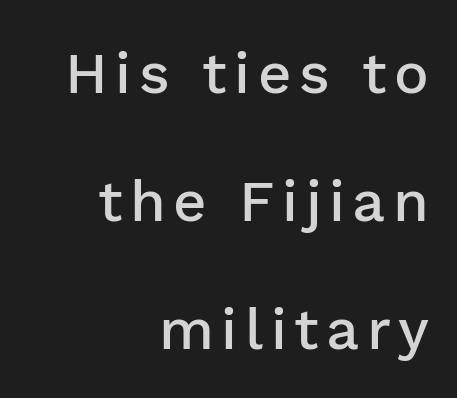
Character widths vary here, with narrow letters taking less room than wide ones. The typesetting leans somewhat heavy: a semibold. Words float on clear page, feet unadorned. Is this a sans? Yes — the strokes have no serifs. The axis of the letterforms is exactly vertical.
